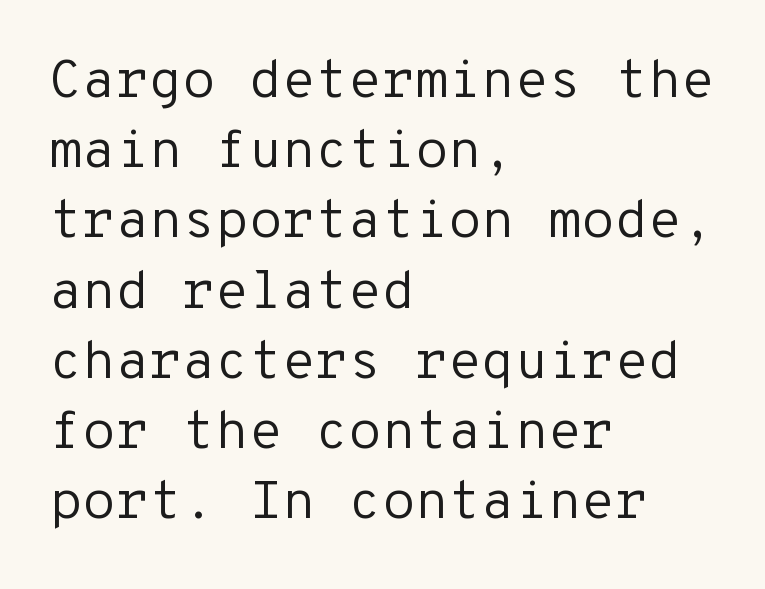
This block has exactly the height ordinary leading produces. Has an underline been added? It has not. The lettering holds an erect, upright posture throughout. The lines are quadded left.
